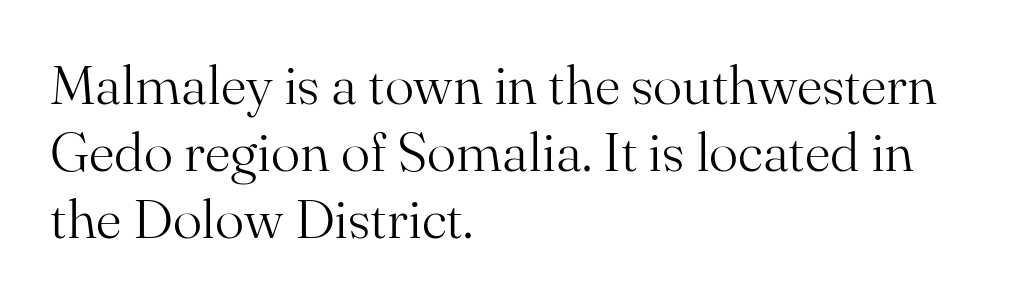
Q: Is the text bold? A: No.
Q: Is the text italic (slanted)? A: No, it is upright.
Q: Is the typeface a serif or a sans-serif typeface? A: Serif.
Q: Is the text underlined? A: No.
Q: How is the paragraph aligned? A: Left-aligned.
Q: Is the spacing between letters normal or unusually wide? A: Normal.
Q: Width (condensed, normal, or wide)? A: Normal.
Q: Stroke contrast? A: Medium.
Q: x-height? A: Small.
Q: Monospaced? A: No.
